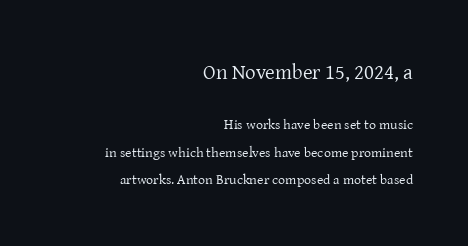
The image shows 21 px text type, upright; set right-aligned, loose line spacing (1.97x), normal letter spacing, not underlined; the first (top) block is 1.5x larger.
